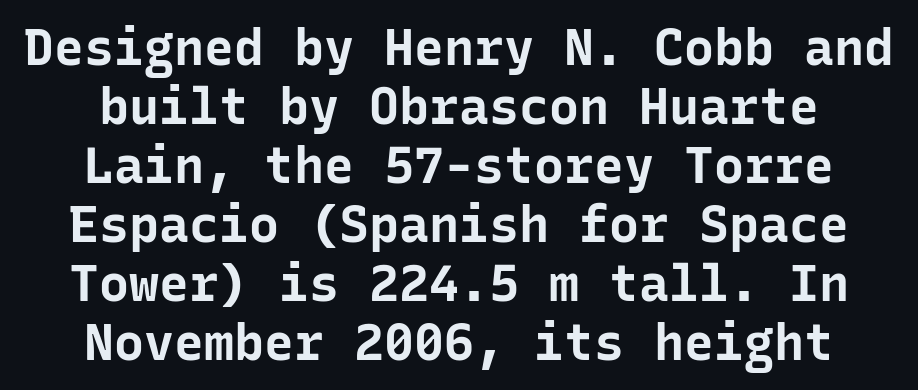
Q: Is the text bold? A: Yes.
Q: Is the text italic (slanted)? A: No, it is upright.
Q: Is the typeface a serif or a sans-serif typeface? A: Sans-serif.
Q: Is the text underlined? A: No.
Q: How is the paragraph aligned? A: Centered.
Q: Is the spacing between letters normal or unusually wide? A: Normal.
Q: Width (condensed, normal, or wide)? A: Normal.
Q: Stroke contrast? A: Low.
Q: x-height? A: Medium.
Q: Monospaced? A: Yes.
